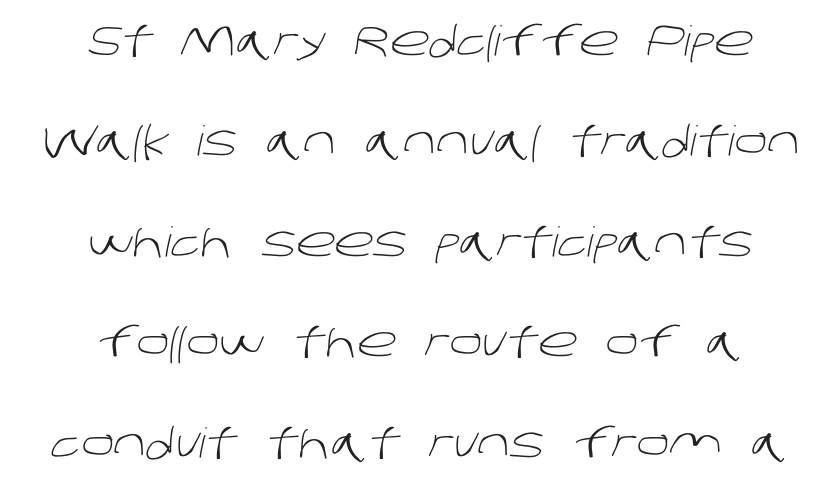
{"serif": "no", "bold": "no", "weight": "light", "width": "normal", "stroke_contrast": "low", "x_height": "large", "monospaced": "no", "underline": "no", "align": "center", "line_spacing": "loose", "line_spacing_ratio": 2.45, "letter_spacing": "normal", "letter_spacing_em": 0.0, "glyph_px": 41}
